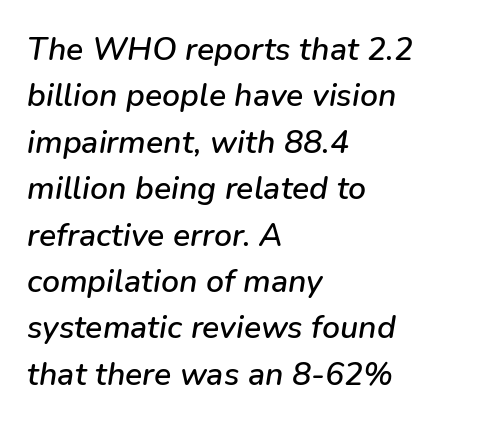
The image shows 32 px text type, italic (leaning right); set left-aligned, normal line spacing (1.45x), normal letter spacing, not underlined; low stroke contrast and a medium x-height.
